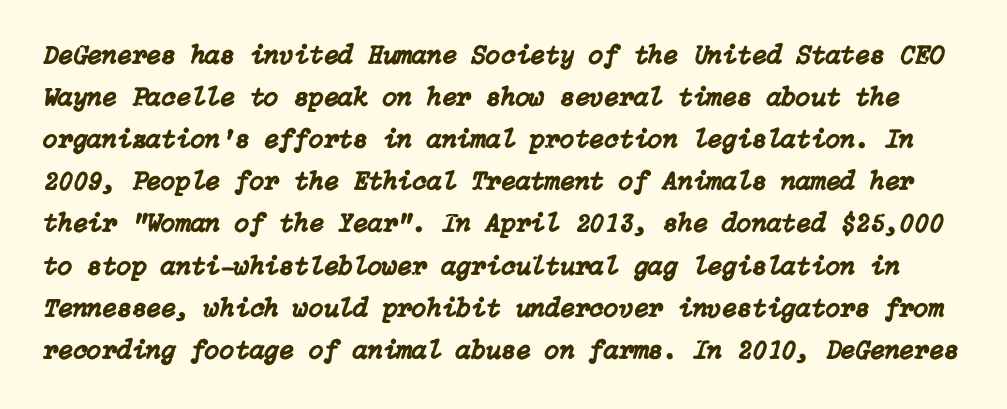
The image shows 27 px text type, italic (leaning right); set normal line spacing (1.56x), normal letter spacing, not underlined.
